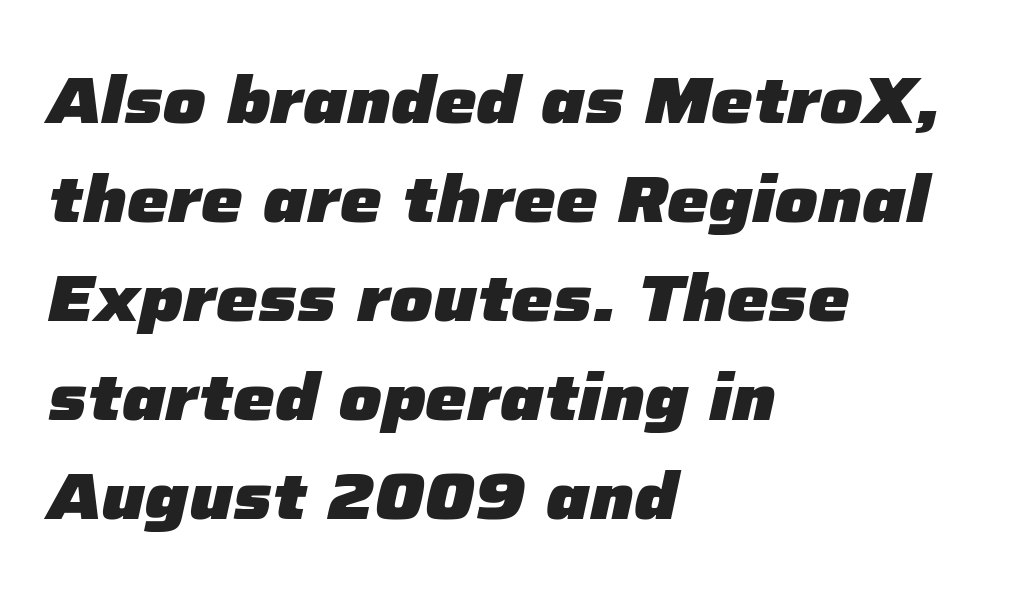
Heavy, bold letterforms. Do the characters align in a grid? No, the font is proportional. The letterforms sit shoulder to shoulder at normal distance. Slant detected: the letters are inclined.
